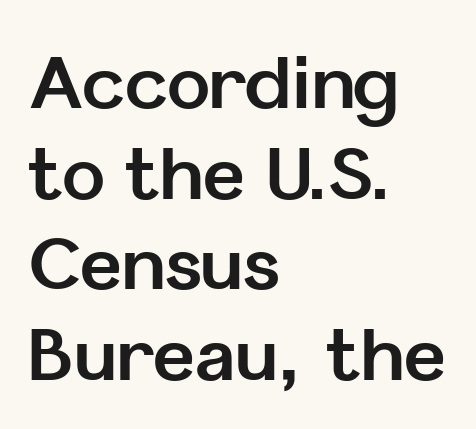
Q: Is the text bold? A: Yes.
Q: Is the text italic (slanted)? A: No, it is upright.
Q: Is the typeface a serif or a sans-serif typeface? A: Sans-serif.
Q: Is the text underlined? A: No.
Q: How is the paragraph aligned? A: Left-aligned.
Q: Is the spacing between letters normal or unusually wide? A: Normal.
Q: Is the spacing between lines tight, normal or loose? A: Normal.
Q: Width (condensed, normal, or wide)? A: Normal.
Q: Stroke contrast? A: Low.
Q: x-height? A: Medium.
Q: Monospaced? A: No.
